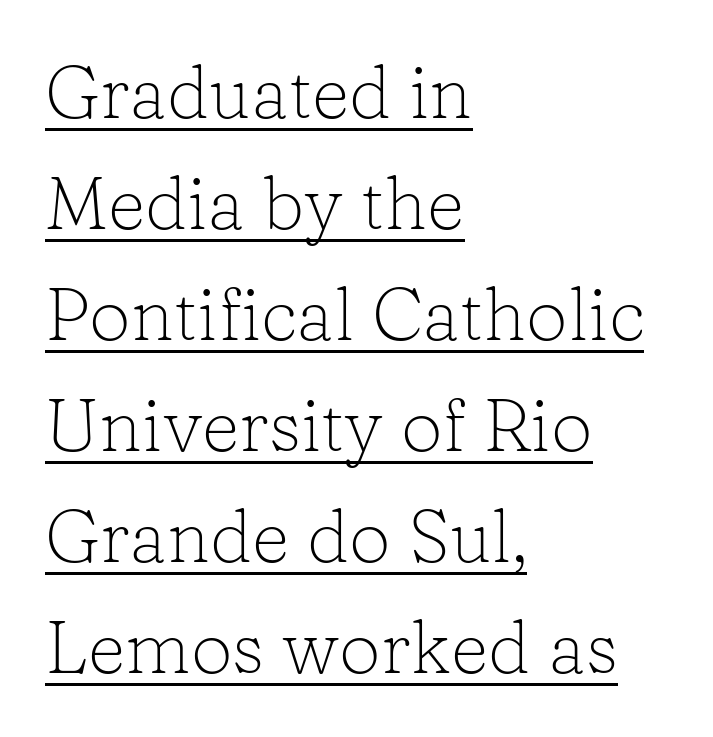
{"serif": "yes", "italic": "no", "bold": "no", "weight": "light", "width": "normal", "stroke_contrast": "low", "x_height": "medium", "monospaced": "no", "underline": "yes", "align": "left", "line_spacing": "normal", "line_spacing_ratio": 1.5, "letter_spacing": "normal", "letter_spacing_em": 0.0, "glyph_px": 74}
